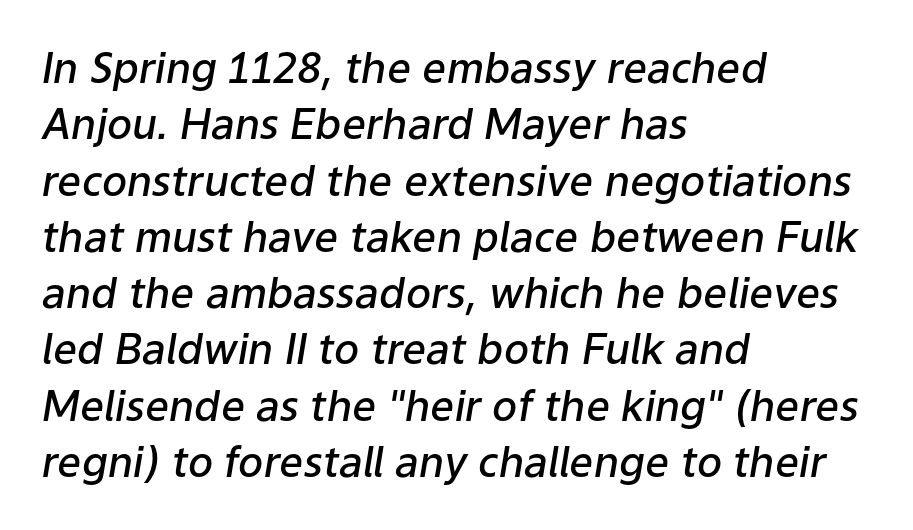
The image shows 42 px semibold type, italic (leaning right); set left-aligned, normal line spacing (1.34x), normal letter spacing, not underlined; low stroke contrast and a medium x-height.
